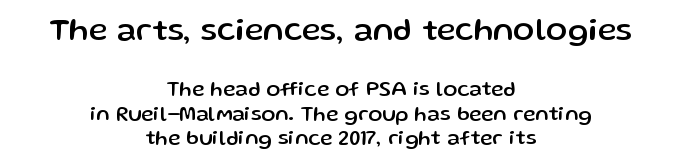
Q: Is the text italic (slanted)? A: No, it is upright.
Q: Is the typeface a serif or a sans-serif typeface? A: Sans-serif.
Q: Is the text underlined? A: No.
Q: How is the paragraph aligned? A: Centered.
Q: Is the spacing between letters normal or unusually wide? A: Normal.
Q: Which block of text is set in a larger size, the first (top) or the second (bottom)? A: The first (top) one.
Q: Width (condensed, normal, or wide)? A: Normal.
Q: Stroke contrast? A: Low.
Q: x-height? A: Medium.
Q: Monospaced? A: No.
